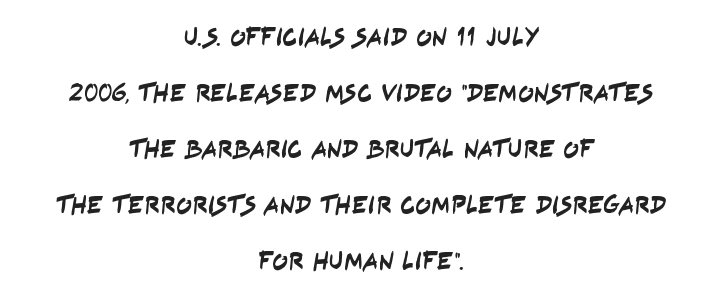
The image shows 26 px text type; set centered, loose line spacing (2.15x), normal letter spacing, not underlined.
